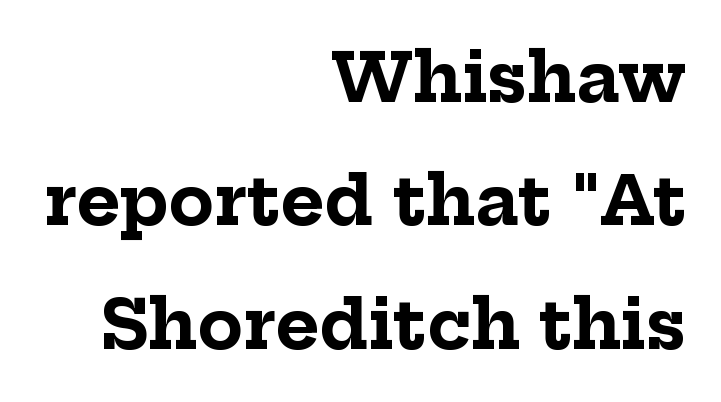
The image shows 67 px bold serif type, upright; set right-aligned, line spacing 1.84x, normal letter spacing, not underlined; low stroke contrast and a medium x-height.
